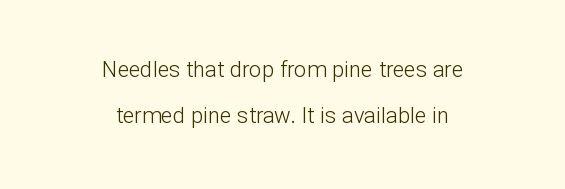
Q: Is the text bold? A: No.
Q: Is the text italic (slanted)? A: No, it is upright.
Q: Is the text underlined? A: No.
Q: How is the paragraph aligned? A: Centered.
Q: Is the spacing between letters normal or unusually wide? A: Normal.
Q: Is the spacing between lines tight, normal or loose? A: Loose.
